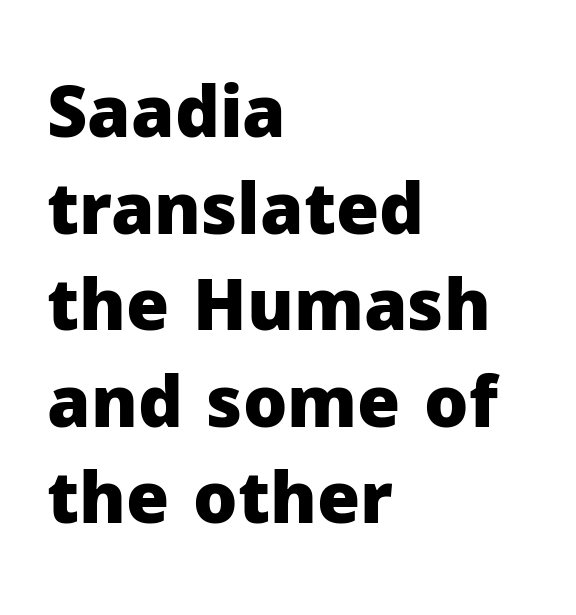
The image shows 70 px heavy sans-serif type, upright; set left-aligned, normal line spacing (1.38x), normal letter spacing, not underlined; low stroke contrast and a medium x-height.
